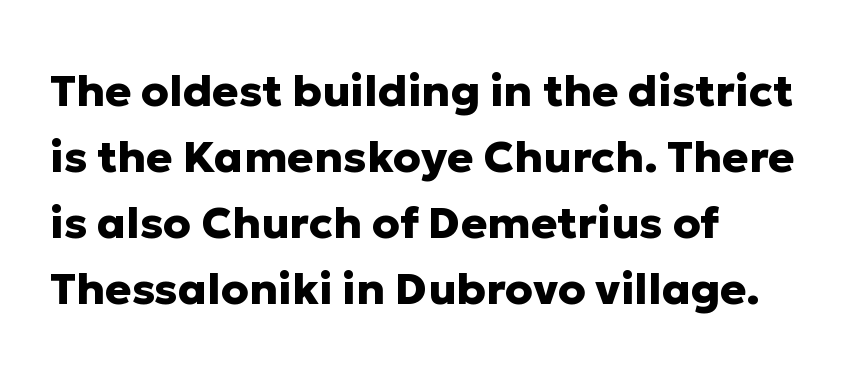
The image shows 44 px heavy sans-serif type, upright; set left-aligned, normal line spacing (1.5x), normal letter spacing, not underlined; low stroke contrast and a medium x-height.
